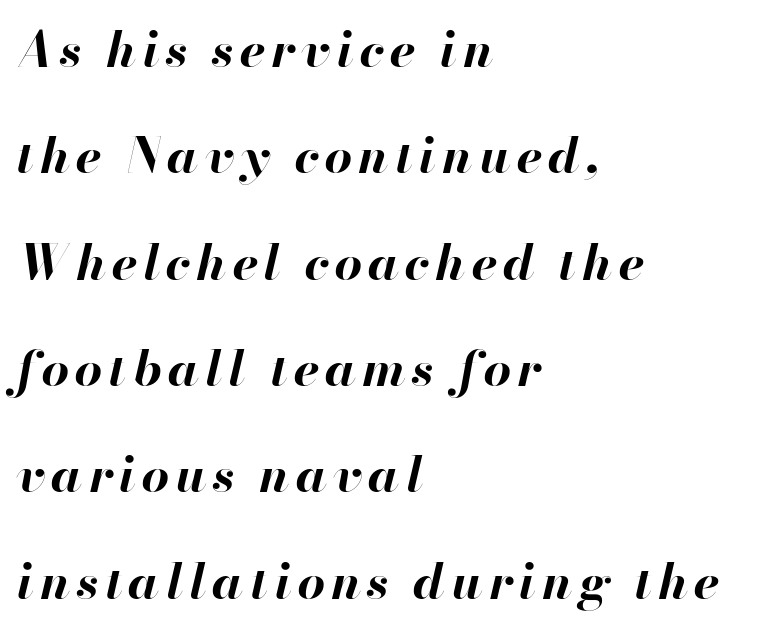
Q: Is the text bold? A: Yes.
Q: Is the text italic (slanted)? A: Yes, it leans right by about 13 degrees.
Q: Is the text underlined? A: No.
Q: How is the paragraph aligned? A: Left-aligned.
Q: Is the spacing between lines tight, normal or loose? A: Loose.
Q: Width (condensed, normal, or wide)? A: Normal.
Q: Stroke contrast? A: High.
Q: x-height? A: Small.
Q: Monospaced? A: No.
